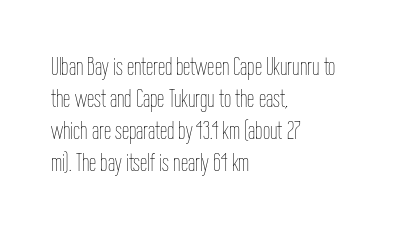
Q: Is the text bold? A: No.
Q: Is the text italic (slanted)? A: No, it is upright.
Q: Is the text underlined? A: No.
Q: How is the paragraph aligned? A: Left-aligned.
Q: Is the spacing between letters normal or unusually wide? A: Normal.
